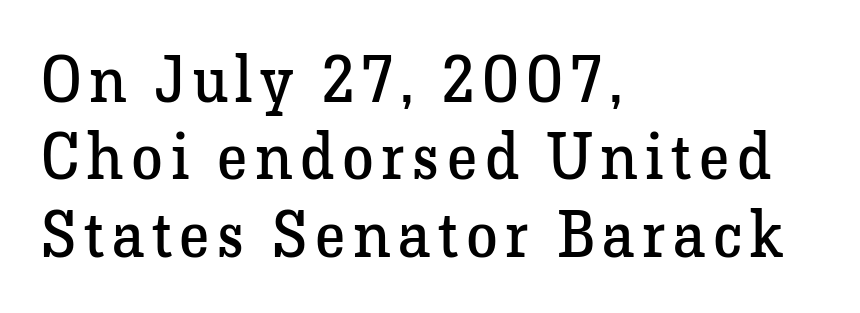
Q: Is the text bold? A: No.
Q: Is the text italic (slanted)? A: No, it is upright.
Q: Is the typeface a serif or a sans-serif typeface? A: Serif.
Q: Is the text underlined? A: No.
Q: How is the paragraph aligned? A: Left-aligned.
Q: Width (condensed, normal, or wide)? A: Normal.
Q: Stroke contrast? A: Low.
Q: x-height? A: Medium.
Q: Monospaced? A: No.
